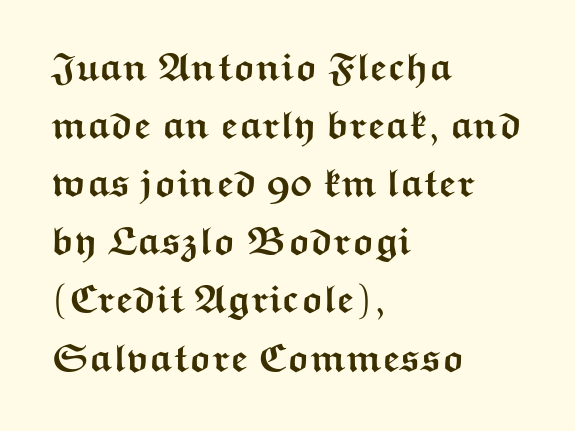
{"serif": "no", "italic": "no", "bold": "yes", "weight": "semibold", "width": "wide", "stroke_contrast": "medium", "x_height": "medium", "monospaced": "no", "underline": "no", "align": "left", "line_spacing": "normal", "line_spacing_ratio": 1.49, "letter_spacing": "normal", "letter_spacing_em": 0.0, "glyph_px": 39}
